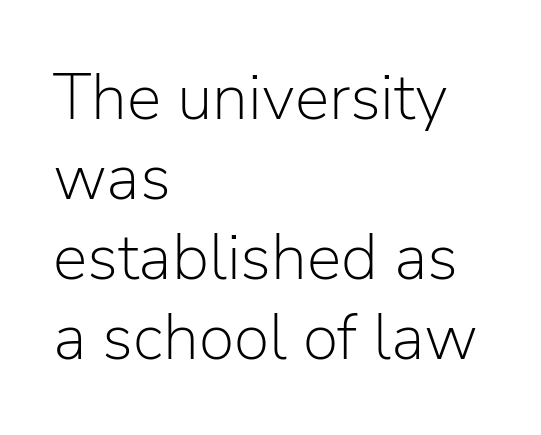
Q: Is the text bold? A: No.
Q: Is the text italic (slanted)? A: No, it is upright.
Q: Is the typeface a serif or a sans-serif typeface? A: Sans-serif.
Q: Is the text underlined? A: No.
Q: How is the paragraph aligned? A: Left-aligned.
Q: Is the spacing between letters normal or unusually wide? A: Normal.
Q: Width (condensed, normal, or wide)? A: Normal.
Q: Stroke contrast? A: Low.
Q: x-height? A: Medium.
Q: Monospaced? A: No.
